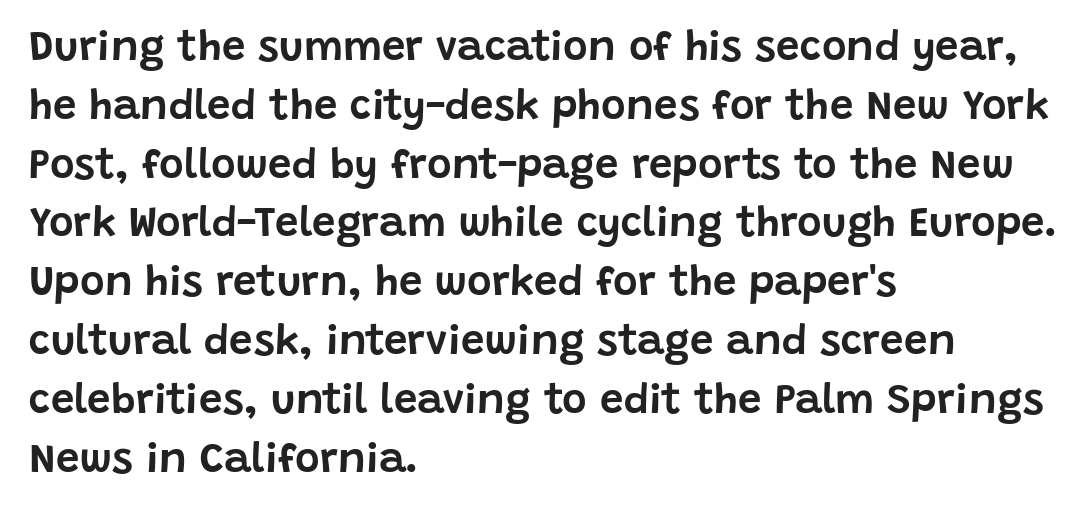
Q: Is the text italic (slanted)? A: No, it is upright.
Q: Is the typeface a serif or a sans-serif typeface? A: Sans-serif.
Q: Is the text underlined? A: No.
Q: How is the paragraph aligned? A: Left-aligned.
Q: Is the spacing between letters normal or unusually wide? A: Normal.
Q: Is the spacing between lines tight, normal or loose? A: Normal.
Q: Width (condensed, normal, or wide)? A: Normal.
Q: Stroke contrast? A: Low.
Q: x-height? A: Large.
Q: Monospaced? A: No.
